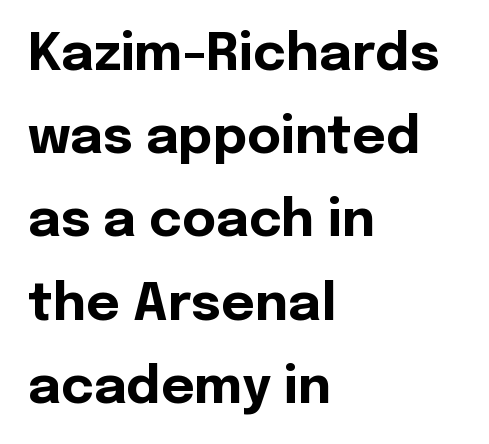
{"serif": "no", "italic": "no", "bold": "yes", "weight": "bold", "width": "normal", "x_height": "medium", "monospaced": "no", "underline": "no", "align": "left", "line_spacing": "normal", "line_spacing_ratio": 1.6, "letter_spacing": "normal", "letter_spacing_em": 0.0, "glyph_px": 52}
